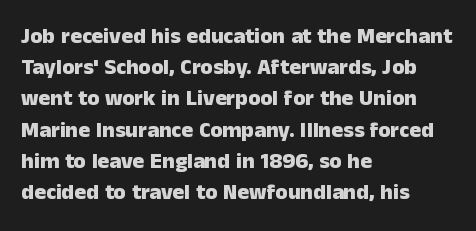
The image shows 22 px bold type, upright; set left-aligned, normal line spacing (1.42x), normal letter spacing, not underlined.
